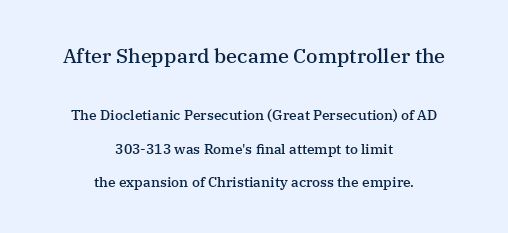
{"italic": "no", "bold": "semi", "underline": "no", "align": "center", "line_spacing": "loose", "line_spacing_ratio": 2.37, "letter_spacing": "normal", "letter_spacing_em": 0.0, "larger_block": "first", "size_ratio": 1.43, "glyph_px": 20}
